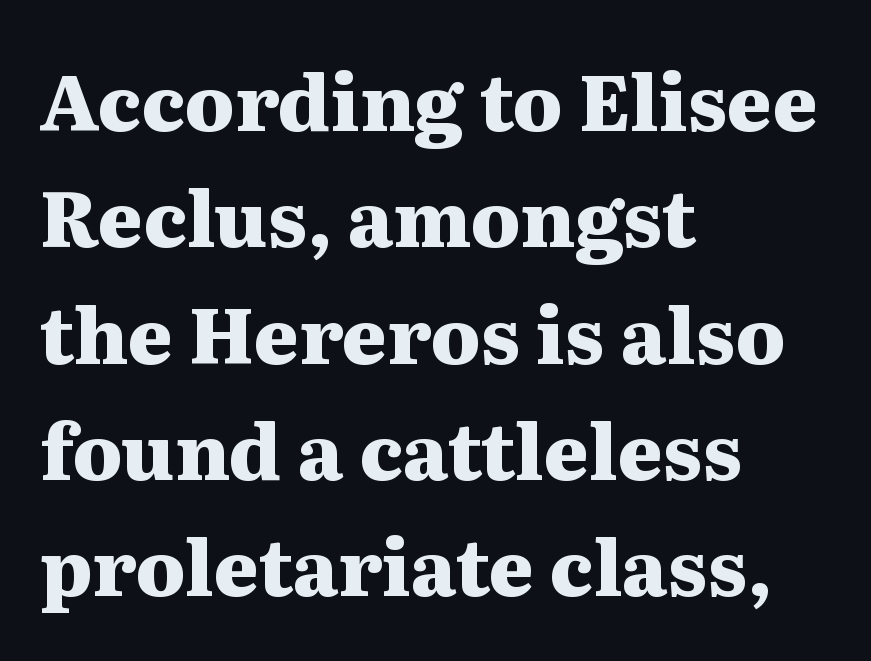
Q: Is the text bold? A: Yes.
Q: Is the text italic (slanted)? A: No, it is upright.
Q: Is the typeface a serif or a sans-serif typeface? A: Serif.
Q: Is the text underlined? A: No.
Q: How is the paragraph aligned? A: Left-aligned.
Q: Is the spacing between letters normal or unusually wide? A: Normal.
Q: Is the spacing between lines tight, normal or loose? A: Normal.
Q: Width (condensed, normal, or wide)? A: Wide.
Q: Stroke contrast? A: Medium.
Q: x-height? A: Medium.
Q: Monospaced? A: No.
